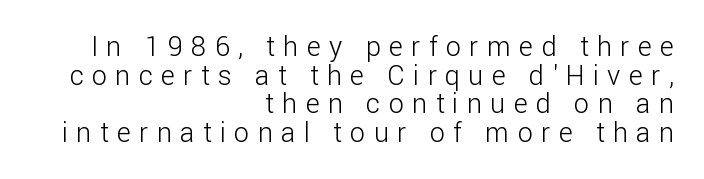
Q: Is the text bold? A: No.
Q: Is the text italic (slanted)? A: No, it is upright.
Q: Is the text underlined? A: No.
Q: How is the paragraph aligned? A: Right-aligned.
Q: Is the spacing between letters normal or unusually wide? A: Unusually wide.
Q: Is the spacing between lines tight, normal or loose? A: Tight.
